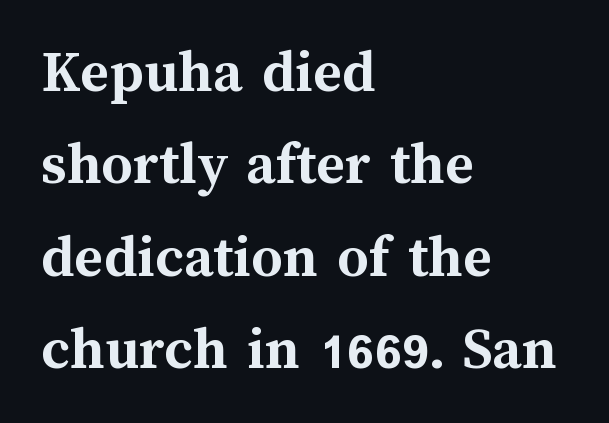
{"italic": "no", "bold": "yes", "weight": "semibold", "width": "normal", "stroke_contrast": "medium", "x_height": "medium", "monospaced": "no", "underline": "no", "align": "left", "line_spacing": "normal", "line_spacing_ratio": 1.49, "letter_spacing": "normal", "letter_spacing_em": 0.0, "glyph_px": 62}
